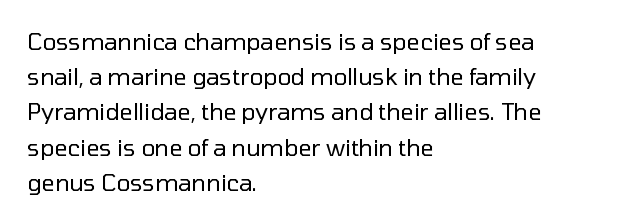
A typesetter would call this leading conventional body-copy spacing. Casual observation: everything's shoved over to the left. Counters stay open thanks to moderate or lighter strokes. The lettering stays uniformly vertical, giving the passage a roman look. No extra tracking has been applied to these lines. The gap between lines stays unmarked.
